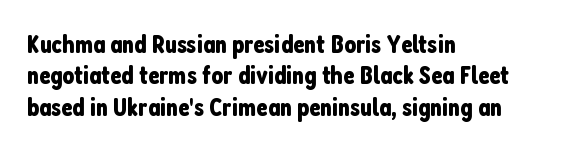
Tracking value appears to be zero — textbook default spacing. Rendered with straight, roman letterforms. Short and long lines alike share a common starting point at left. A bare baseline throughout the passage.
